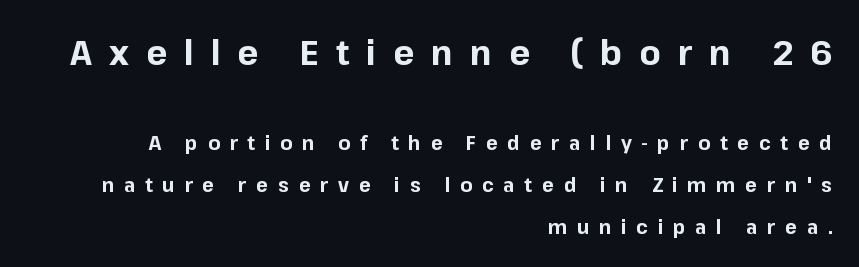
The image shows 35 px bold sans-serif type, upright; set right-aligned, loose line spacing (2.09x), unusually wide letter spacing (+0.48 em), not underlined; the first (top) block is 1.75x larger; low stroke contrast and a medium x-height.
